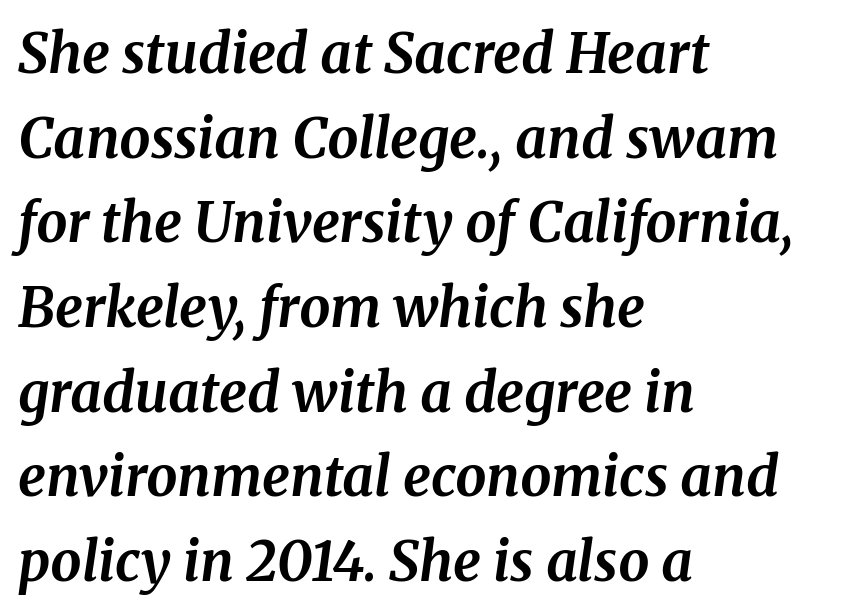
The horizontal fit of the characters is conventional and even. Tall strokes in this sample are angled rather than plumb. Descender tails drop into unmarked territory. Students, observe: this is what conventionally led text looks like.
